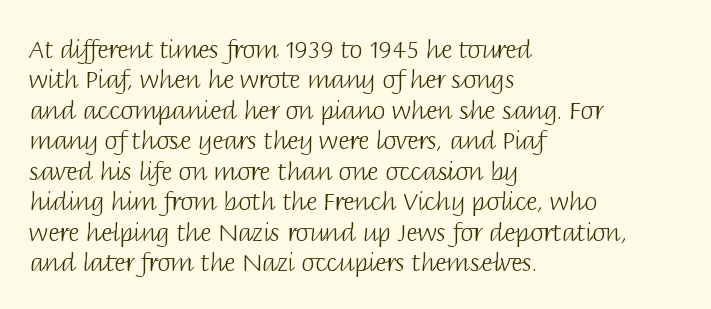
Q: Is the text bold? A: No.
Q: Is the text italic (slanted)? A: No, it is upright.
Q: Is the text underlined? A: No.
Q: How is the paragraph aligned? A: Left-aligned.
Q: Is the spacing between letters normal or unusually wide? A: Normal.
Q: Is the spacing between lines tight, normal or loose? A: Normal.
